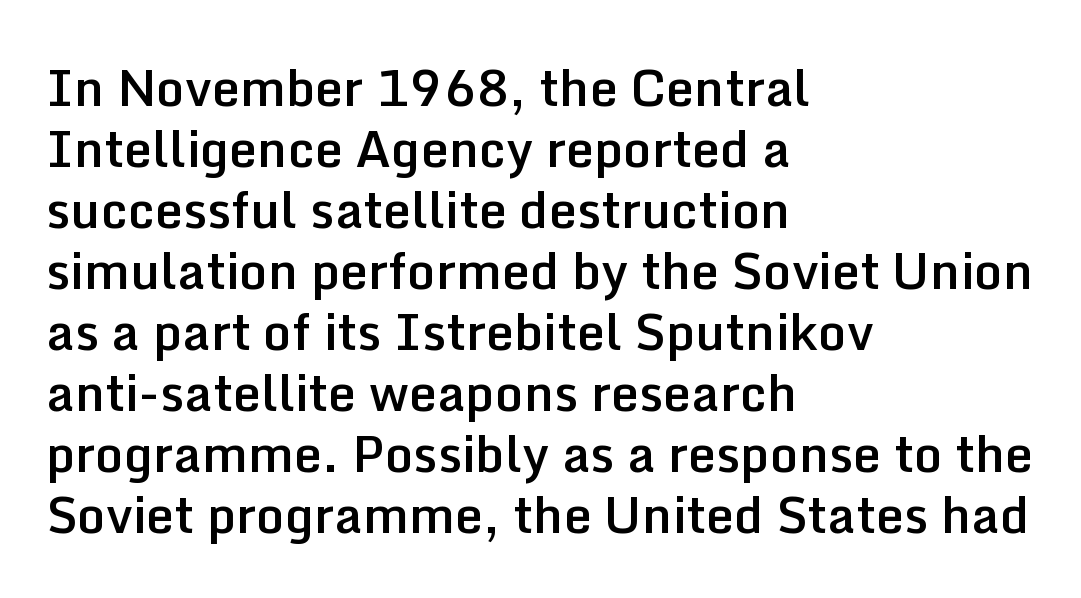
The image shows 50 px semibold sans-serif type, upright; set left-aligned, line spacing 1.22x, normal letter spacing, not underlined; low stroke contrast and a medium x-height.
